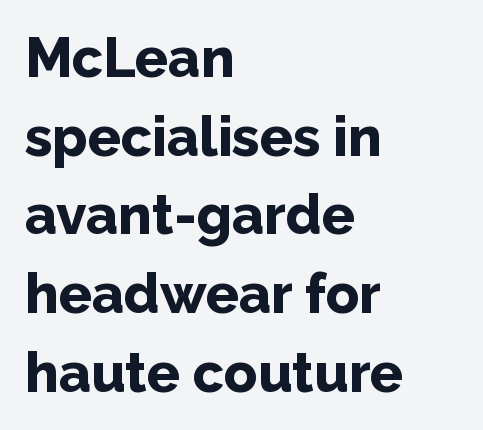
The gaps between neighbouring characters are ordinary and unremarkable. Posture: vertical. Short and long lines alike share a common starting point at left. The string is rendered with underlining switched off.
